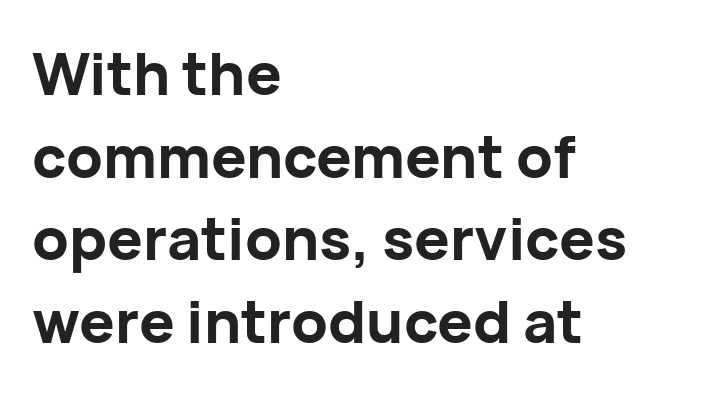
The image shows 59 px bold sans-serif type, upright; set left-aligned, normal line spacing (1.4x), normal letter spacing, not underlined; low stroke contrast and a medium x-height.
